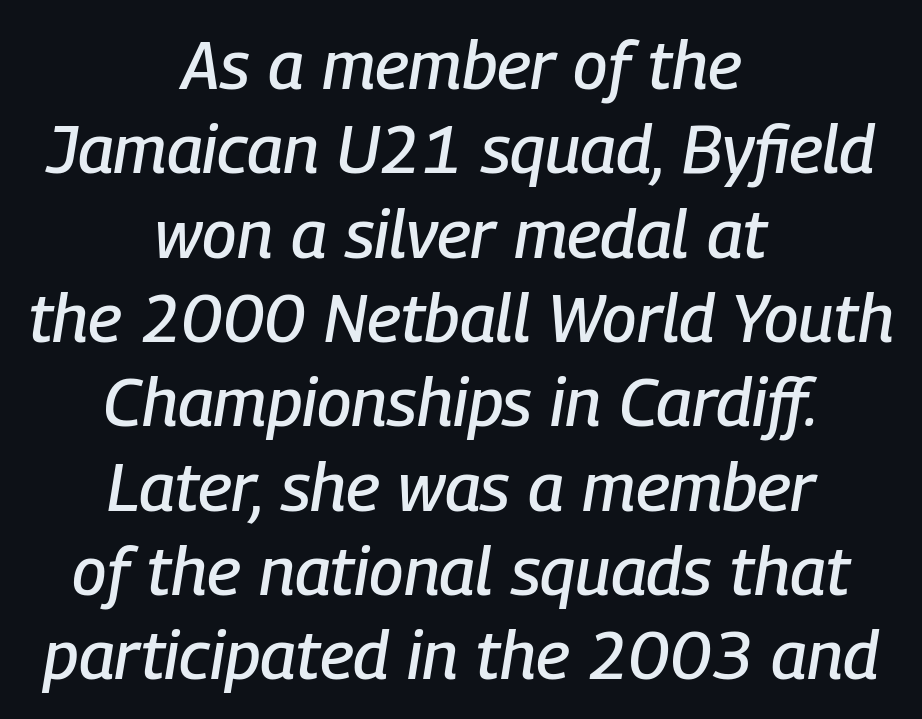
The image shows 68 px condensed type, italic (leaning right); set centered, line spacing 1.24x, normal letter spacing, not underlined; low stroke contrast and a medium x-height.
